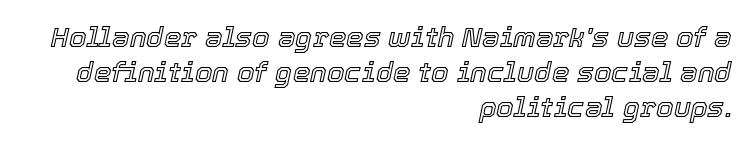
{"italic": "yes", "lean": "right", "slant_degrees": 12, "width": "normal", "x_height": "medium", "monospaced": "no", "underline": "no", "align": "right", "line_spacing": "normal", "line_spacing_ratio": 1.25, "letter_spacing": "normal", "letter_spacing_em": 0.0, "glyph_px": 28}
